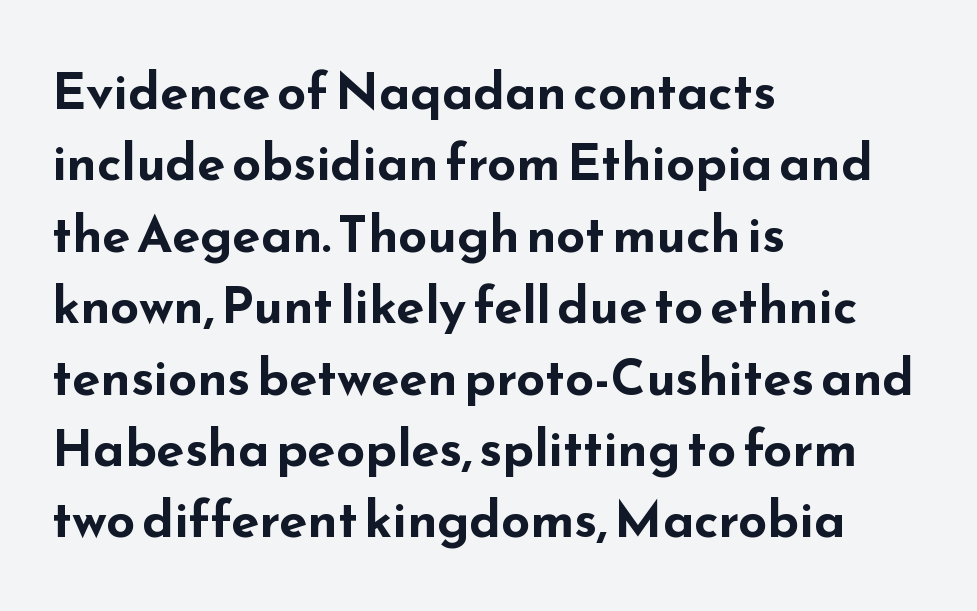
Typographically, this falls in the sans-serif category. Lines of text with bare space underneath. Each glyph is drawn with heavy, bold strokes. Notice how descenders clear the ascenders below comfortably — that's standard leading. Tall strokes in this sample are plumb rather than angled.
